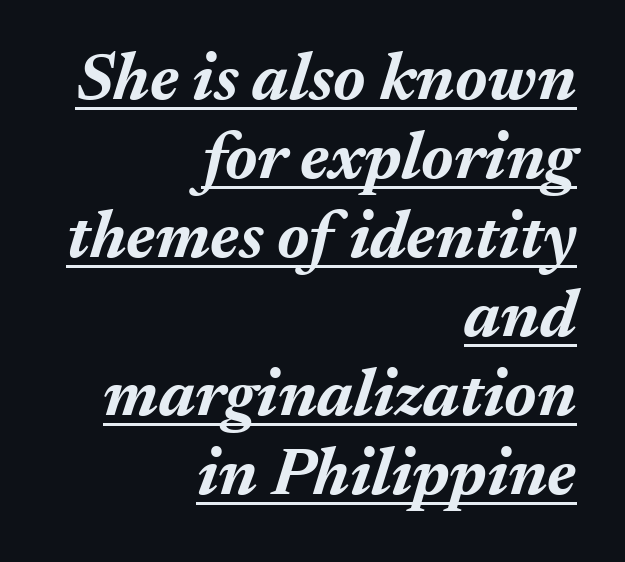
The image shows 67 px bold type, italic (leaning right); set right-aligned, line spacing 1.18x, normal letter spacing, underlined; medium stroke contrast and a medium x-height.
